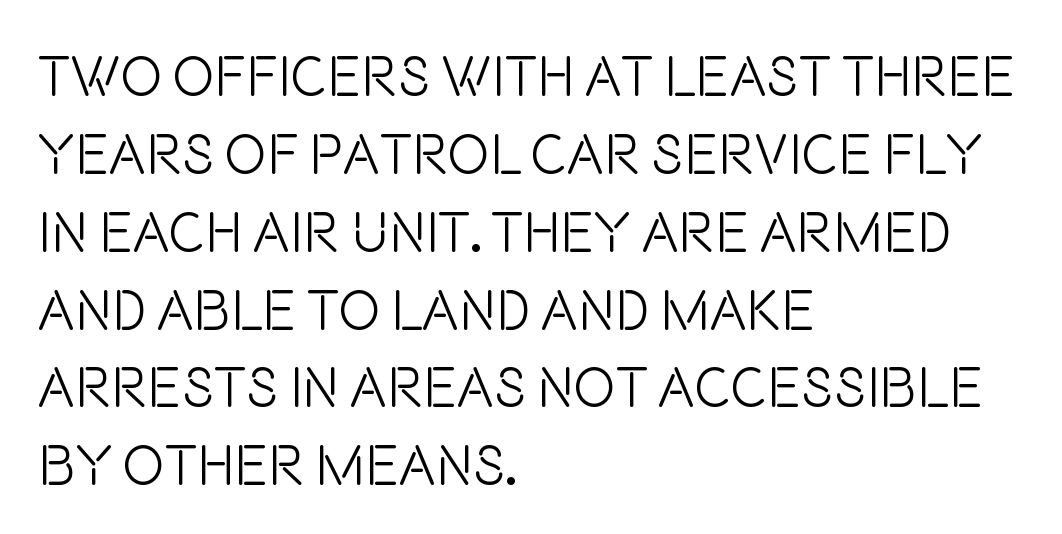
The image shows 56 px light, condensed sans-serif type, upright; set left-aligned, normal line spacing (1.39x), normal letter spacing, not underlined; low stroke contrast and a large x-height.
